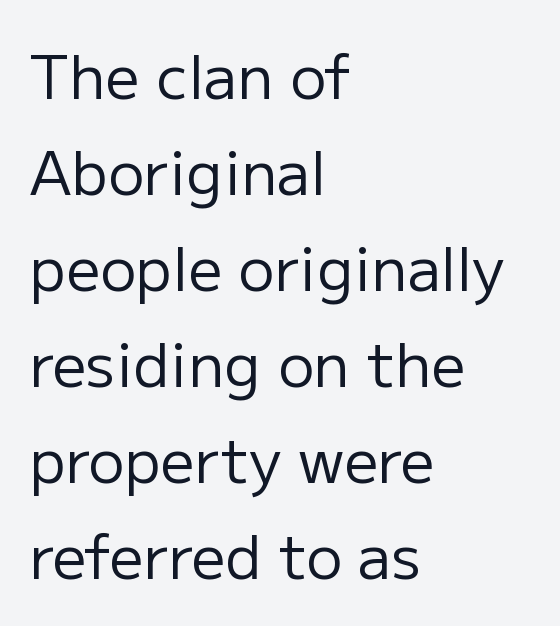
Posture: upright roman. Nobody touched the tracking dial on this one. Clear beneath every line of the passage. Weight class: somewhere from thin through regular. The glyphs in this specimen are sans serif. Normally led — the rows are evenly, conventionally spaced.
